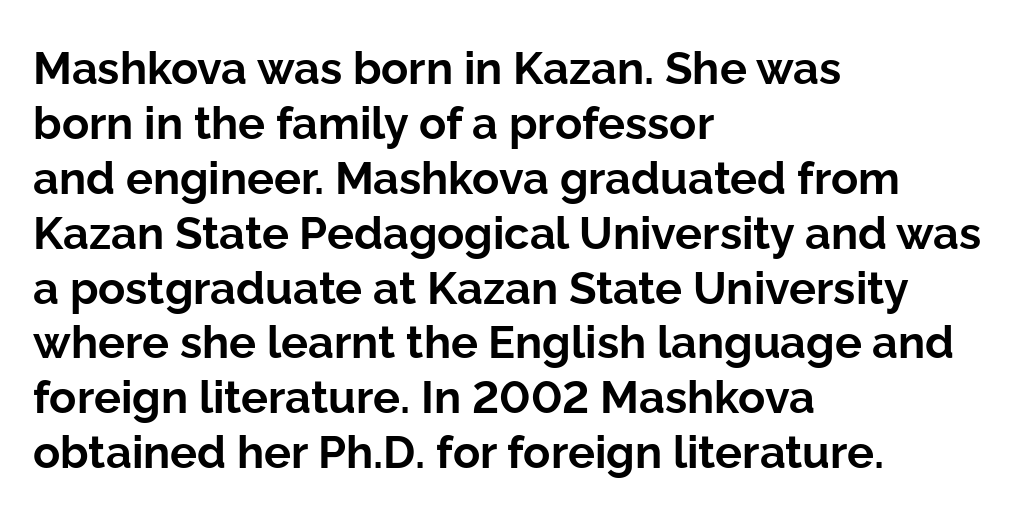
The image shows 45 px bold sans-serif type, upright; set left-aligned, line spacing 1.22x, normal letter spacing, not underlined; low stroke contrast and a medium x-height.
